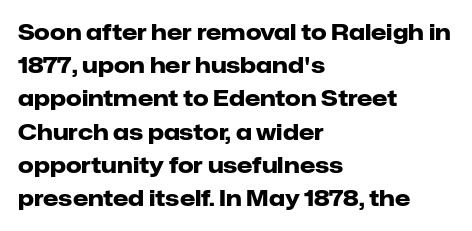
Q: Is the text bold? A: Yes.
Q: Is the text italic (slanted)? A: No, it is upright.
Q: Is the text underlined? A: No.
Q: How is the paragraph aligned? A: Left-aligned.
Q: Is the spacing between letters normal or unusually wide? A: Normal.
Q: Is the spacing between lines tight, normal or loose? A: Normal.
